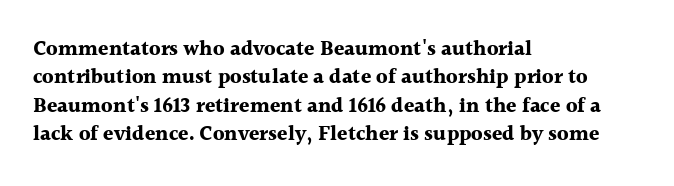
{"italic": "no", "bold": "yes", "underline": "no", "align": "left", "line_spacing": "normal", "line_spacing_ratio": 1.35, "letter_spacing": "normal", "letter_spacing_em": 0.0, "glyph_px": 21}
